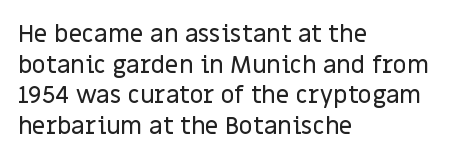
These lines stack with their left ends in a neat column. This sample uses plain, unmodified letter spacing. Rows of type keep a routine distance in the vertical direction. The glyphs are unaccompanied by any horizontal stroke below them. Vertical strokes here are truly vertical.
